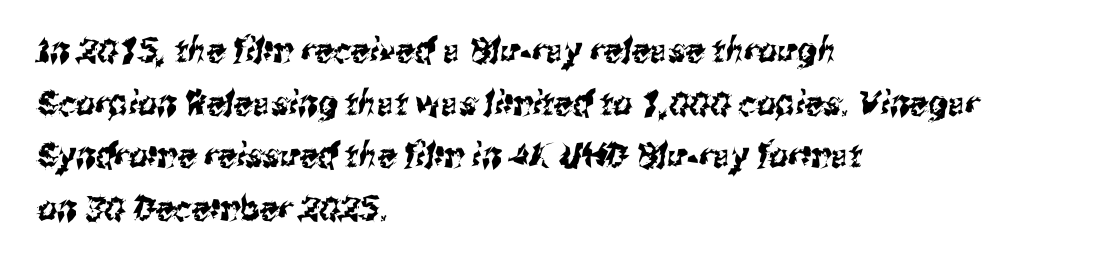
Q: Is the typeface a serif or a sans-serif typeface? A: Sans-serif.
Q: Is the text underlined? A: No.
Q: How is the paragraph aligned? A: Left-aligned.
Q: Is the spacing between letters normal or unusually wide? A: Normal.
Q: Is the spacing between lines tight, normal or loose? A: Normal.
Q: Width (condensed, normal, or wide)? A: Condensed.
Q: Stroke contrast? A: Medium.
Q: x-height? A: Medium.
Q: Monospaced? A: No.
